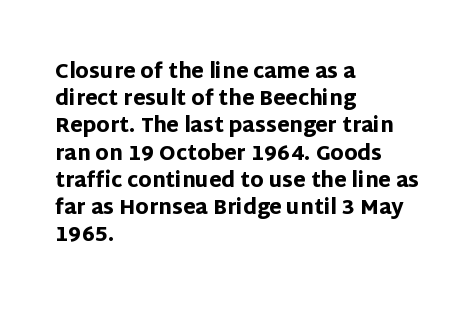
Q: Is the text bold? A: Yes.
Q: Is the text italic (slanted)? A: No, it is upright.
Q: Is the text underlined? A: No.
Q: How is the paragraph aligned? A: Left-aligned.
Q: Is the spacing between letters normal or unusually wide? A: Normal.
Q: Is the spacing between lines tight, normal or loose? A: Normal.
